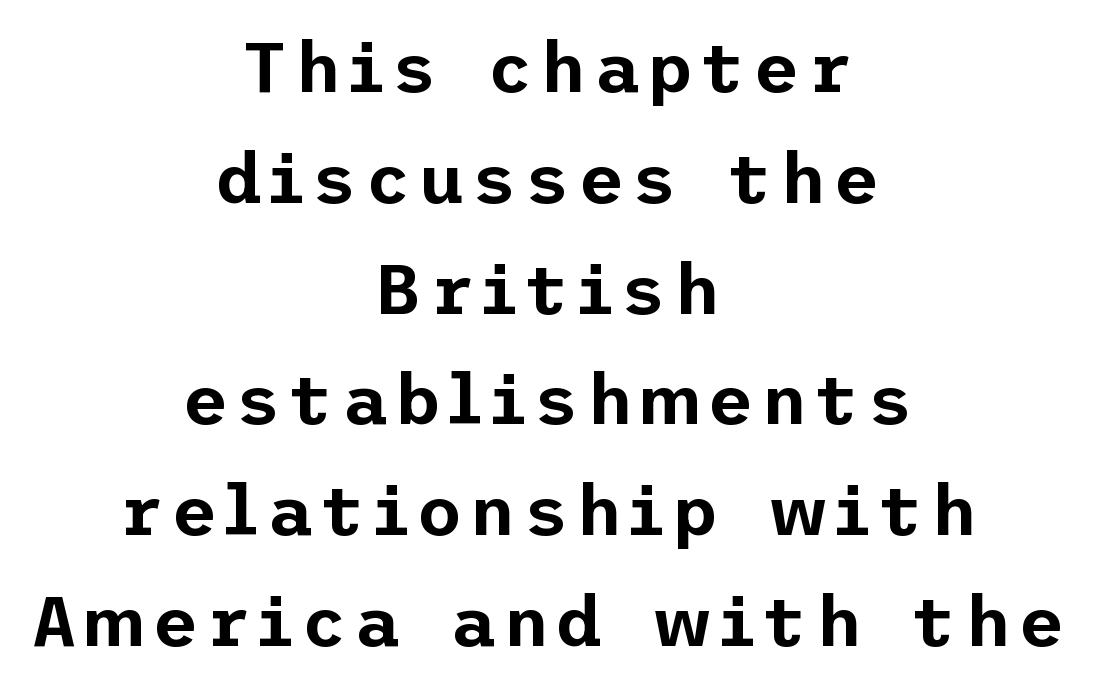
{"serif": "no", "italic": "no", "width": "normal", "stroke_contrast": "low", "x_height": "medium", "underline": "no", "align": "center", "line_spacing": "normal", "line_spacing_ratio": 1.56, "glyph_px": 71}
